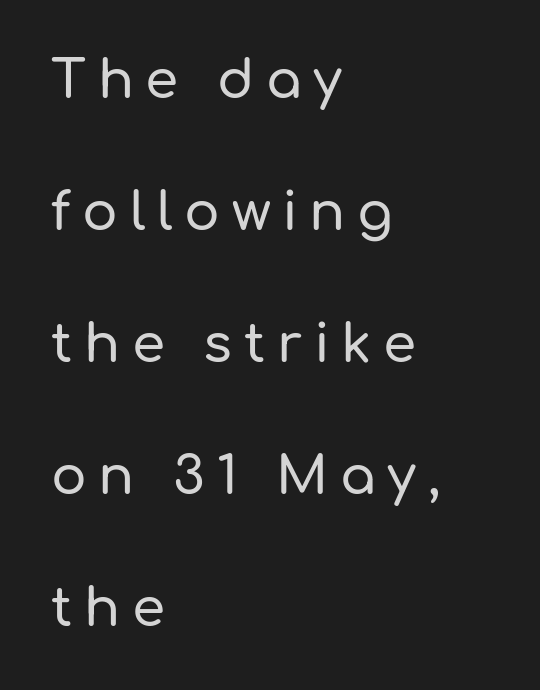
{"serif": "no", "italic": "no", "width": "normal", "stroke_contrast": "low", "x_height": "medium", "monospaced": "no", "underline": "no", "align": "left", "line_spacing": "loose", "line_spacing_ratio": 2.49, "letter_spacing": "wide", "letter_spacing_em": 0.22, "glyph_px": 53}
